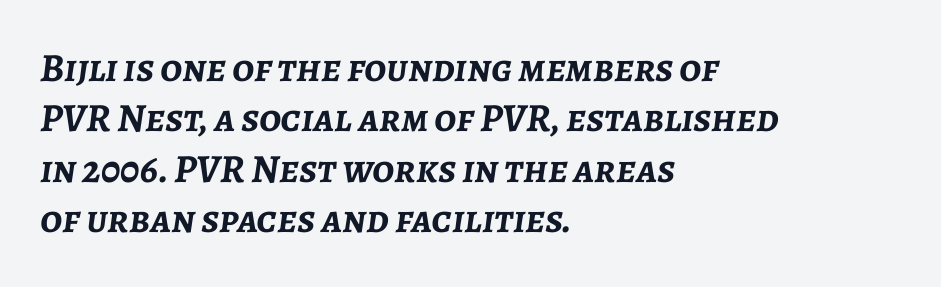
Proportional: the letters do not fall into vertical columns. The horizontal fit of the characters is conventional and even. Does the lettering tilt? It does — this is italic. Typographic density is high because the face is bold. A normal amount of white space separates one row of letters from the next. The foot of each line stays bare and open.
